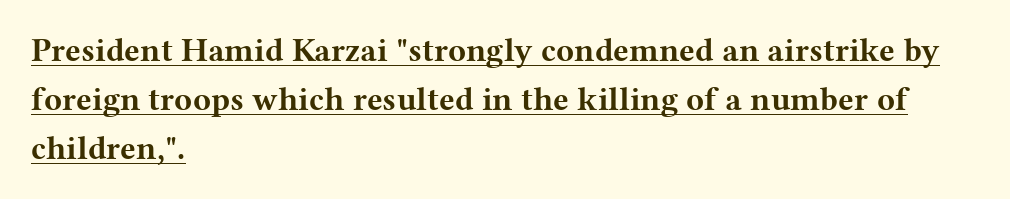
The image shows 33 px bold, wide serif type, upright; set left-aligned, normal line spacing (1.48x), normal letter spacing, underlined; medium stroke contrast and a medium x-height.
